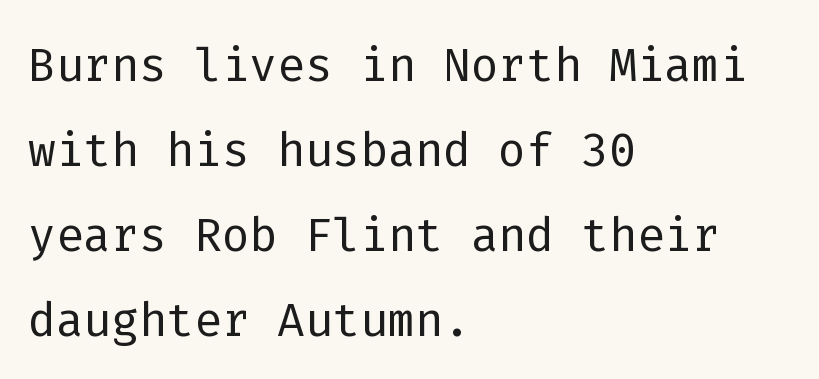
{"serif": "no", "italic": "no", "bold": "no", "weight": "light", "width": "normal", "stroke_contrast": "low", "x_height": "medium", "monospaced": "yes", "underline": "no", "align": "left", "line_spacing": "normal", "line_spacing_ratio": 1.31, "letter_spacing": "normal", "letter_spacing_em": 0.0, "glyph_px": 65}
